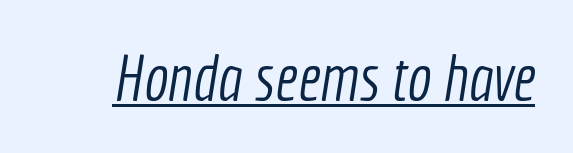
Q: Is the text bold? A: No.
Q: Is the typeface a serif or a sans-serif typeface? A: Sans-serif.
Q: Is the text underlined? A: Yes.
Q: Is the spacing between letters normal or unusually wide? A: Normal.
Q: Width (condensed, normal, or wide)? A: Condensed.
Q: x-height? A: Medium.
Q: Monospaced? A: No.
